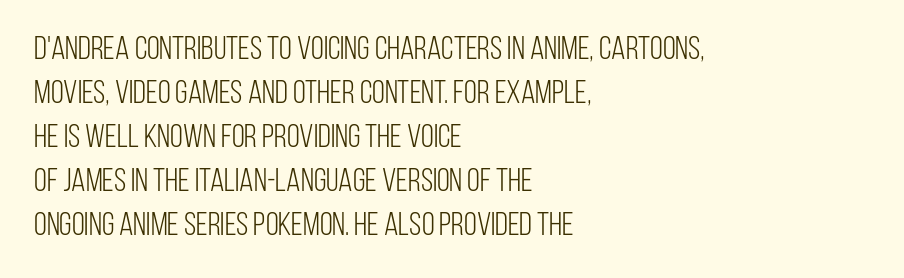
{"serif": "no", "italic": "no", "bold": "no", "weight": "light", "width": "condensed", "stroke_contrast": "low", "x_height": "large", "monospaced": "no", "underline": "no", "align": "left", "line_spacing": "normal", "line_spacing_ratio": 1.33, "letter_spacing": "normal", "letter_spacing_em": 0.0, "glyph_px": 33}
